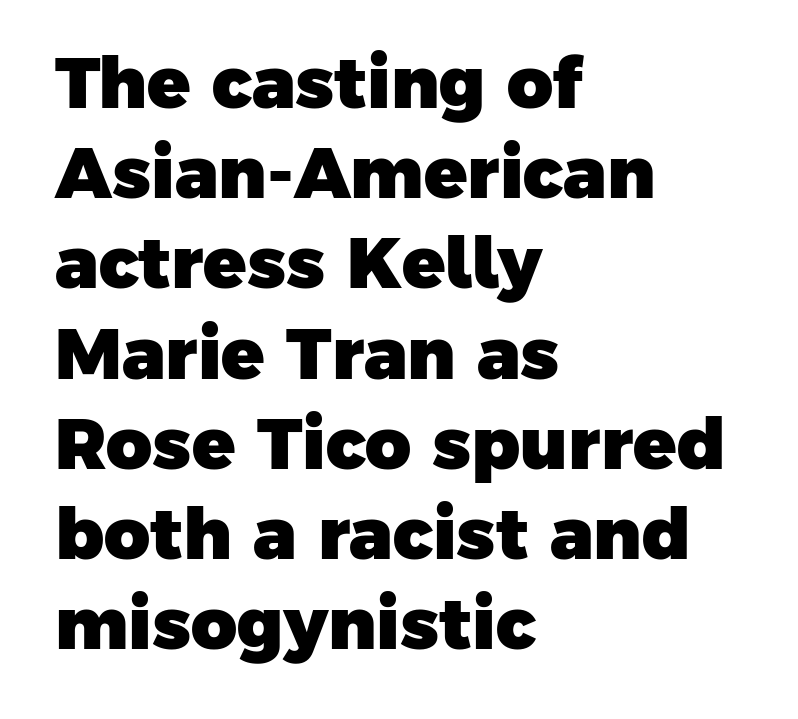
The image shows 71 px heavy sans-serif type; set left-aligned, normal line spacing (1.27x), normal letter spacing, not underlined; low stroke contrast and a medium x-height.
